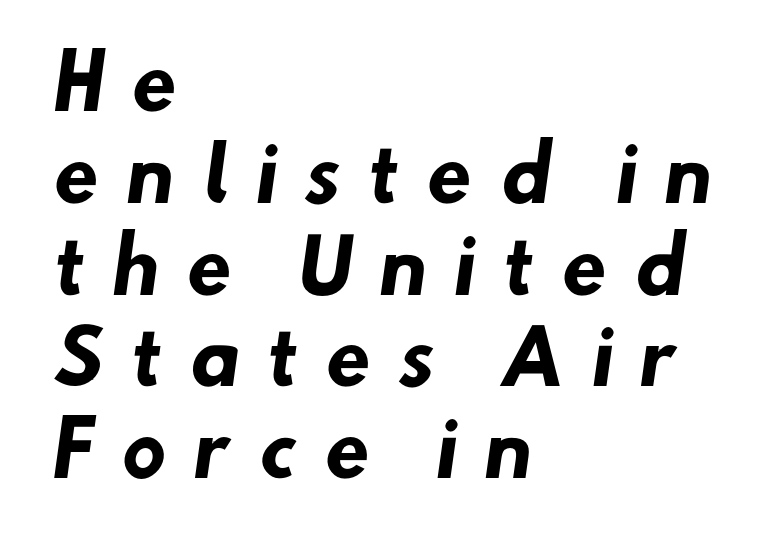
The image shows 74 px heavy sans-serif type; set left-aligned, line spacing 1.24x, unusually wide letter spacing (+0.35 em), not underlined; low stroke contrast and a small x-height.
